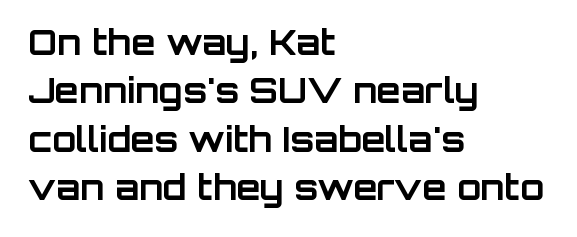
Q: Is the text bold? A: Yes.
Q: Is the text italic (slanted)? A: No, it is upright.
Q: Is the typeface a serif or a sans-serif typeface? A: Sans-serif.
Q: Is the text underlined? A: No.
Q: How is the paragraph aligned? A: Left-aligned.
Q: Is the spacing between letters normal or unusually wide? A: Normal.
Q: Is the spacing between lines tight, normal or loose? A: Normal.
Q: Width (condensed, normal, or wide)? A: Normal.
Q: Stroke contrast? A: Low.
Q: x-height? A: Large.
Q: Monospaced? A: No.
